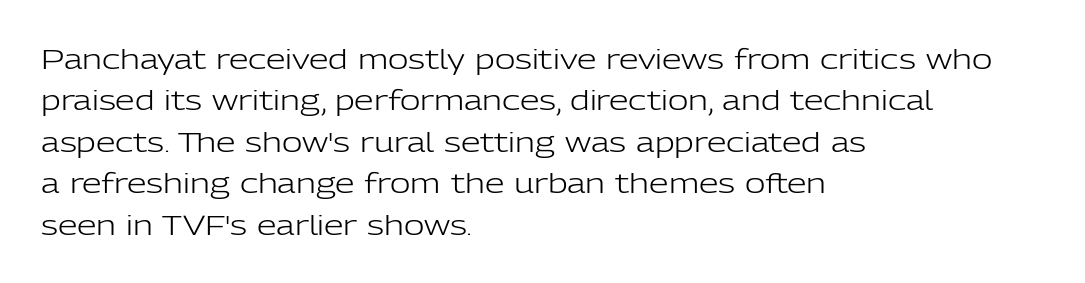
{"serif": "no", "italic": "no", "bold": "no", "weight": "light", "width": "normal", "stroke_contrast": "low", "x_height": "medium", "monospaced": "no", "underline": "no", "align": "left", "line_spacing": "normal", "line_spacing_ratio": 1.48, "letter_spacing": "normal", "letter_spacing_em": 0.0, "glyph_px": 28}
